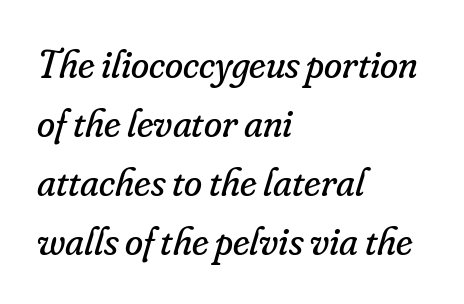
Q: Is the text bold? A: No.
Q: Is the text italic (slanted)? A: Yes, it leans right by about 16 degrees.
Q: Is the typeface a serif or a sans-serif typeface? A: Serif.
Q: Is the text underlined? A: No.
Q: How is the paragraph aligned? A: Left-aligned.
Q: Is the spacing between letters normal or unusually wide? A: Normal.
Q: Is the spacing between lines tight, normal or loose? A: Normal.
Q: Width (condensed, normal, or wide)? A: Normal.
Q: Stroke contrast? A: Low.
Q: x-height? A: Small.
Q: Monospaced? A: No.
